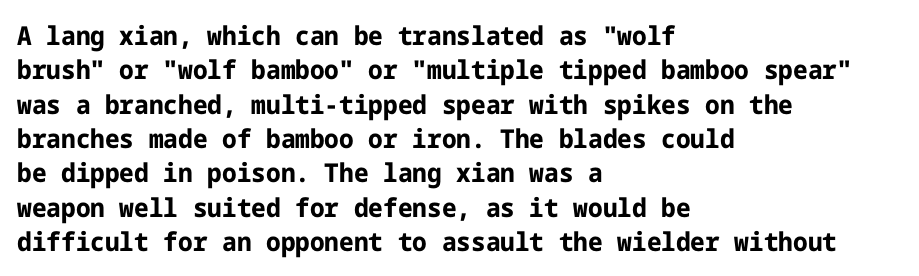
Words appear dense and cohesive because spacing is normal. Typeset ragged right — the left edge is the straight one. This sample keeps an unexceptional amount of space between lines. A clean baseline with only descenders dipping below it. Notice how thick the strokes are: this is what a full bold looks like. This is the regular roman posture of the typeface.
